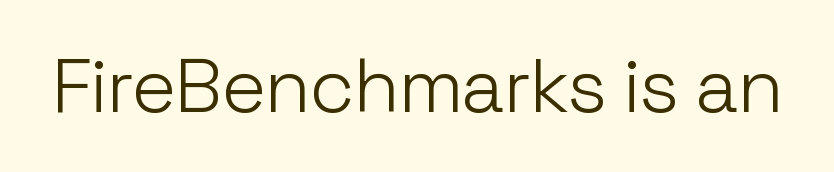
{"serif": "no", "italic": "no", "bold": "no", "weight": "light", "width": "normal", "stroke_contrast": "low", "x_height": "medium", "monospaced": "no", "underline": "no", "letter_spacing": "normal", "letter_spacing_em": 0.0, "glyph_px": 76}
